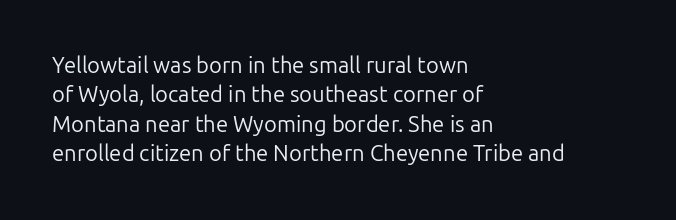
{"italic": "no", "bold": "no", "underline": "no", "align": "left", "line_spacing": "normal", "line_spacing_ratio": 1.34, "letter_spacing": "normal", "letter_spacing_em": 0.0, "glyph_px": 22}
